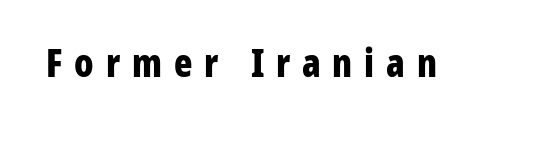
{"serif": "no", "italic": "no", "bold": "yes", "weight": "bold", "width": "condensed", "stroke_contrast": "low", "x_height": "medium", "monospaced": "no", "underline": "no", "letter_spacing": "wide", "letter_spacing_em": 0.31, "glyph_px": 38}
